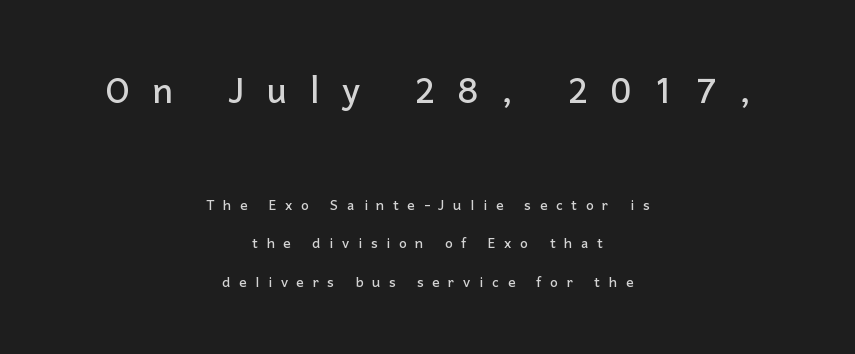
{"serif": "no", "italic": "no", "width": "normal", "stroke_contrast": "low", "x_height": "medium", "monospaced": "no", "underline": "no", "align": "center", "line_spacing": "loose", "line_spacing_ratio": 2.15, "letter_spacing": "wide", "letter_spacing_em": 0.49, "larger_block": "first", "size_ratio": 2.56, "glyph_px": 46}
